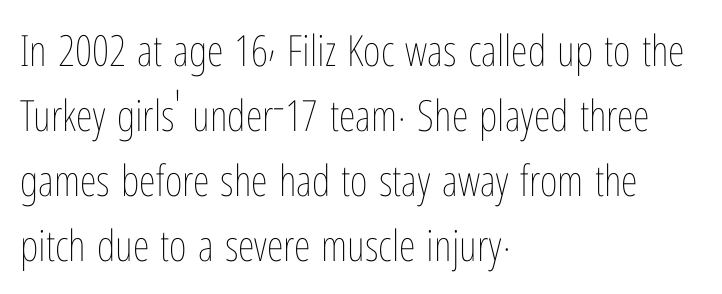
Q: Is the text bold? A: No.
Q: Is the text italic (slanted)? A: No, it is upright.
Q: Is the text underlined? A: No.
Q: How is the paragraph aligned? A: Left-aligned.
Q: Is the spacing between letters normal or unusually wide? A: Normal.
Q: Is the spacing between lines tight, normal or loose? A: Normal.
Q: Width (condensed, normal, or wide)? A: Condensed.
Q: Stroke contrast? A: Low.
Q: x-height? A: Medium.
Q: Monospaced? A: No.
